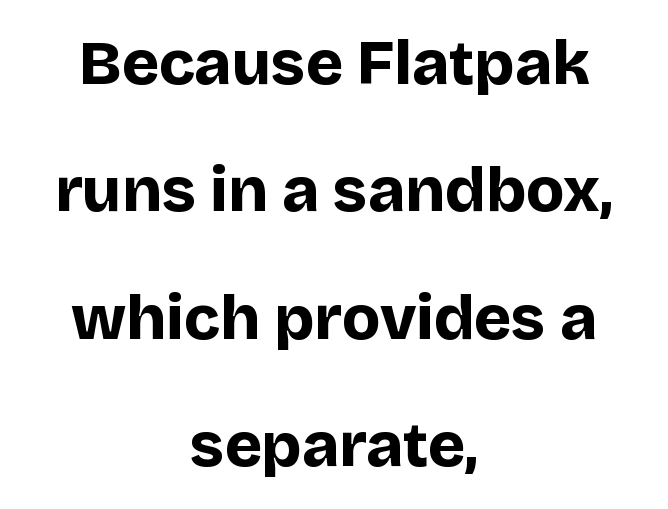
{"serif": "no", "italic": "no", "bold": "yes", "weight": "bold", "width": "normal", "stroke_contrast": "low", "x_height": "large", "monospaced": "no", "underline": "no", "align": "center", "line_spacing": "loose", "line_spacing_ratio": 2.02, "letter_spacing": "normal", "letter_spacing_em": 0.0, "glyph_px": 63}
